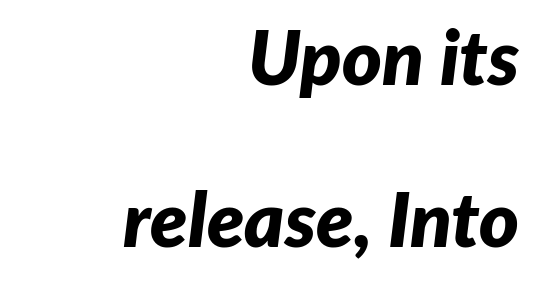
Q: Is the text bold? A: Yes.
Q: Is the text italic (slanted)? A: Yes, it leans right by about 7 degrees.
Q: Is the text underlined? A: No.
Q: How is the paragraph aligned? A: Right-aligned.
Q: Is the spacing between letters normal or unusually wide? A: Normal.
Q: Is the spacing between lines tight, normal or loose? A: Loose.
Q: Width (condensed, normal, or wide)? A: Normal.
Q: Stroke contrast? A: Low.
Q: x-height? A: Medium.
Q: Monospaced? A: No.
